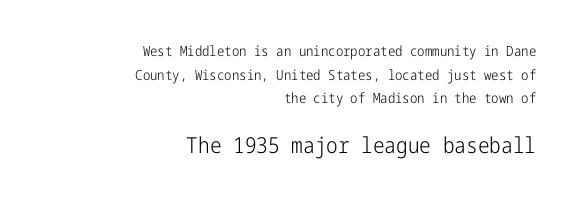
The image shows 22 px text type, upright; set right-aligned, normal line spacing (1.68x), normal letter spacing, not underlined; the second (bottom) block is 1.57x larger.
